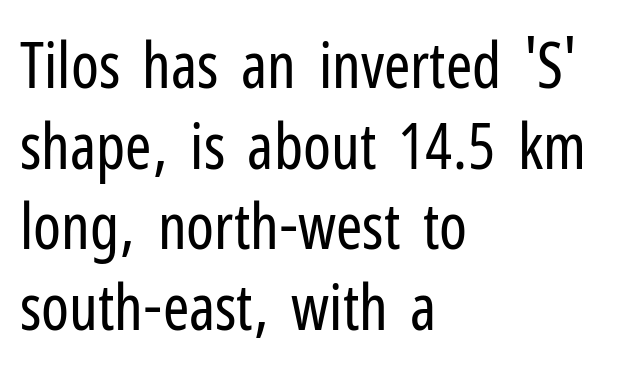
The image shows 63 px regular-weight, condensed sans-serif type, upright; set left-aligned, normal line spacing (1.28x), normal letter spacing, not underlined; low stroke contrast and a medium x-height.
